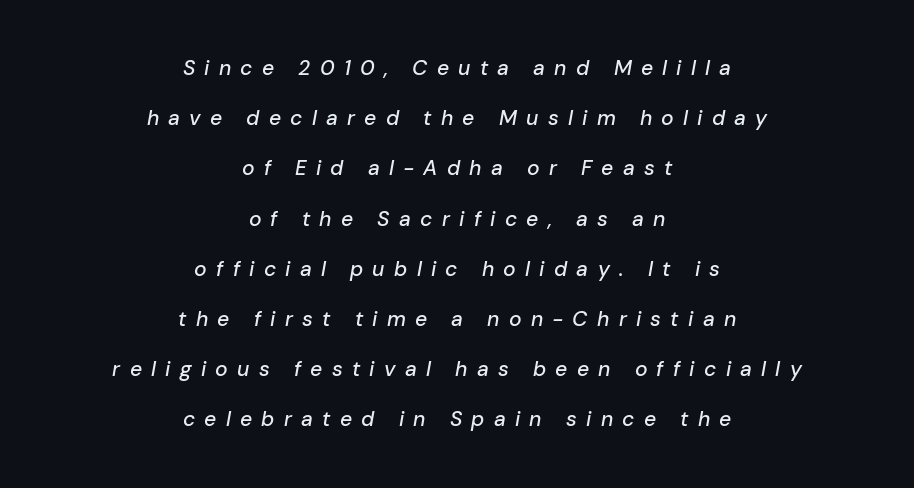
{"italic": "yes", "lean": "right", "slant_degrees": 10, "underline": "no", "align": "center", "line_spacing": "loose", "line_spacing_ratio": 2.39, "letter_spacing": "wide", "letter_spacing_em": 0.44, "glyph_px": 21}
